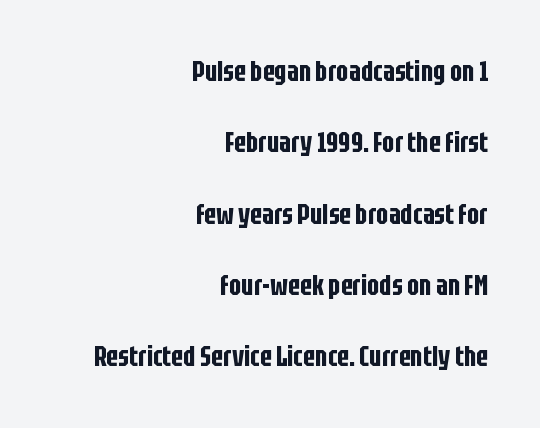
Q: Is the text italic (slanted)? A: No, it is upright.
Q: Is the typeface a serif or a sans-serif typeface? A: Sans-serif.
Q: Is the text underlined? A: No.
Q: How is the paragraph aligned? A: Right-aligned.
Q: Is the spacing between letters normal or unusually wide? A: Normal.
Q: Is the spacing between lines tight, normal or loose? A: Loose.
Q: Width (condensed, normal, or wide)? A: Condensed.
Q: Stroke contrast? A: Low.
Q: x-height? A: Large.
Q: Monospaced? A: No.
